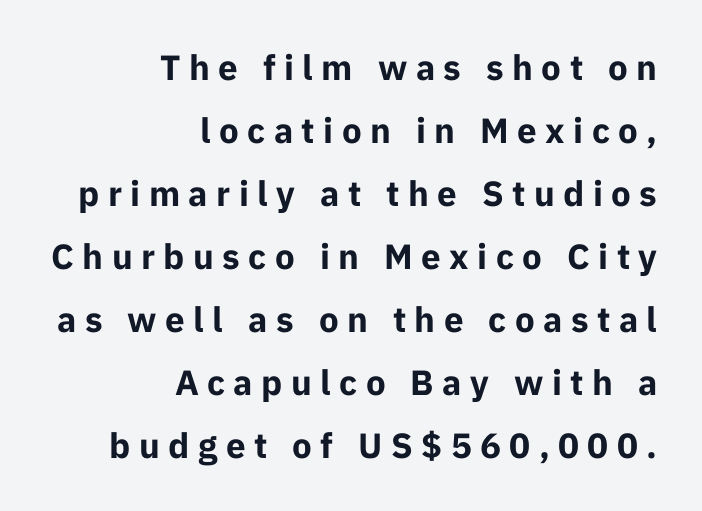
{"serif": "no", "italic": "no", "bold": "yes", "weight": "bold", "width": "normal", "stroke_contrast": "low", "x_height": "medium", "monospaced": "no", "underline": "no", "align": "right", "line_spacing_ratio": 1.8, "letter_spacing": "wide", "letter_spacing_em": 0.24, "glyph_px": 35}
